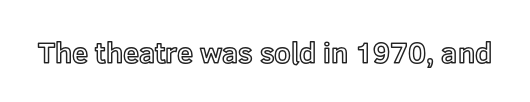
Q: Is the text italic (slanted)? A: No, it is upright.
Q: Is the text underlined? A: No.
Q: Is the spacing between letters normal or unusually wide? A: Normal.
Q: Width (condensed, normal, or wide)? A: Normal.
Q: x-height? A: Medium.
Q: Monospaced? A: No.
